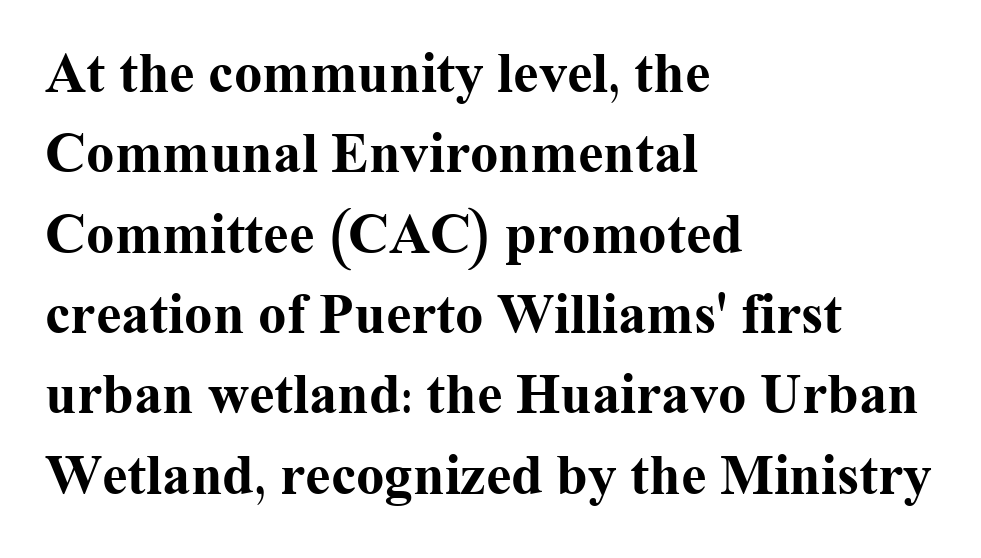
Q: Is the text bold? A: Yes.
Q: Is the text italic (slanted)? A: No, it is upright.
Q: Is the typeface a serif or a sans-serif typeface? A: Serif.
Q: Is the text underlined? A: No.
Q: How is the paragraph aligned? A: Left-aligned.
Q: Is the spacing between letters normal or unusually wide? A: Normal.
Q: Is the spacing between lines tight, normal or loose? A: Normal.
Q: Width (condensed, normal, or wide)? A: Normal.
Q: Stroke contrast? A: Medium.
Q: x-height? A: Medium.
Q: Monospaced? A: No.
